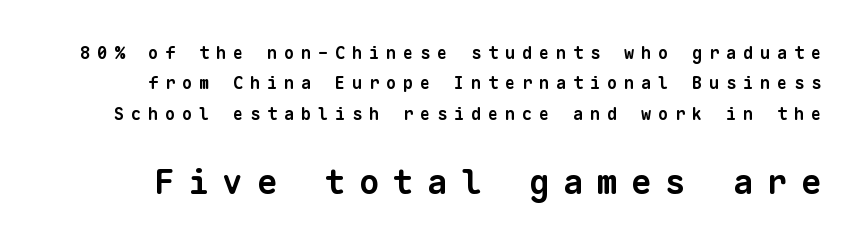
Q: Is the text bold? A: Yes.
Q: Is the typeface a serif or a sans-serif typeface? A: Sans-serif.
Q: Is the text underlined? A: No.
Q: Is the spacing between letters normal or unusually wide? A: Unusually wide.
Q: Which block of text is set in a larger size, the first (top) or the second (bottom)? A: The second (bottom) one.
Q: Width (condensed, normal, or wide)? A: Normal.
Q: Stroke contrast? A: Low.
Q: x-height? A: Medium.
Q: Monospaced? A: Yes.
